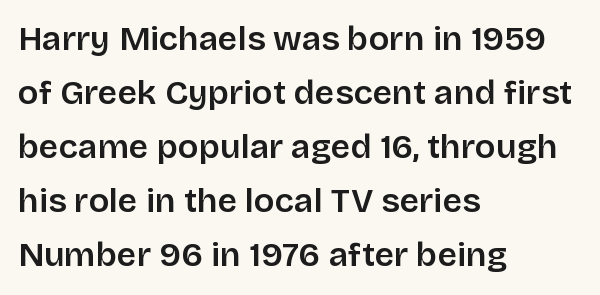
If you measured baseline to baseline, you'd find a middling distance. This is sans-serif lettering, the kind often seen on screens and signage. Character widths vary here, with narrow letters taking less room than wide ones. Heft: intermediate — a semibold. You could call the tracking neutral — neither tight nor loose.
